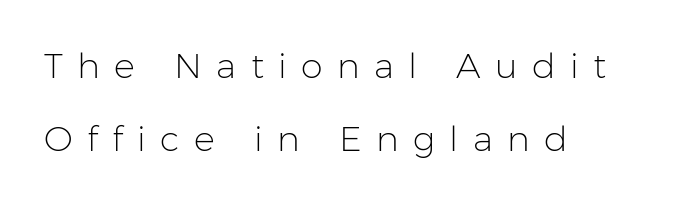
{"serif": "no", "italic": "no", "bold": "no", "weight": "light", "width": "normal", "stroke_contrast": "low", "x_height": "medium", "monospaced": "no", "underline": "no", "align": "left", "line_spacing": "loose", "line_spacing_ratio": 2.1, "letter_spacing": "wide", "letter_spacing_em": 0.41, "glyph_px": 35}
